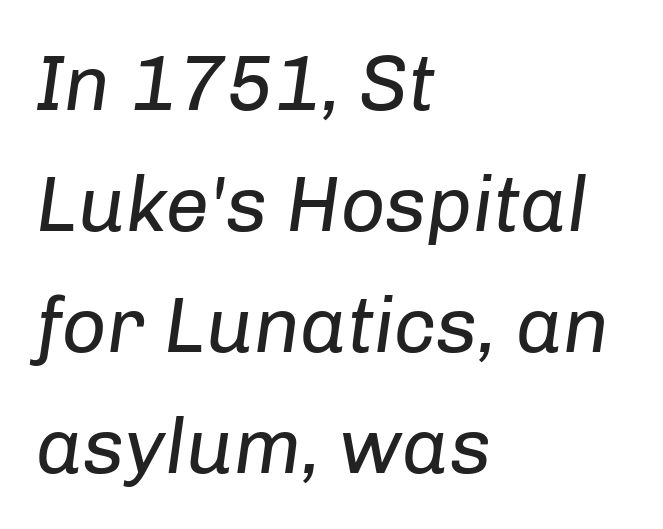
Each letter keeps its own natural width here, so spacing adapts to shape. The tracking reads as untouched default to a designer's eye. The specimen reads as italic at a glance. Decoration check: the copy has no underline.
